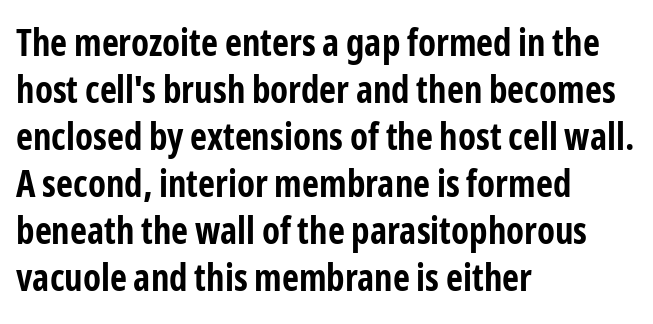
Q: Is the text bold? A: Yes.
Q: Is the text italic (slanted)? A: No, it is upright.
Q: Is the typeface a serif or a sans-serif typeface? A: Sans-serif.
Q: Is the text underlined? A: No.
Q: How is the paragraph aligned? A: Left-aligned.
Q: Is the spacing between letters normal or unusually wide? A: Normal.
Q: Is the spacing between lines tight, normal or loose? A: Normal.
Q: Width (condensed, normal, or wide)? A: Condensed.
Q: Stroke contrast? A: Low.
Q: x-height? A: Medium.
Q: Monospaced? A: No.
